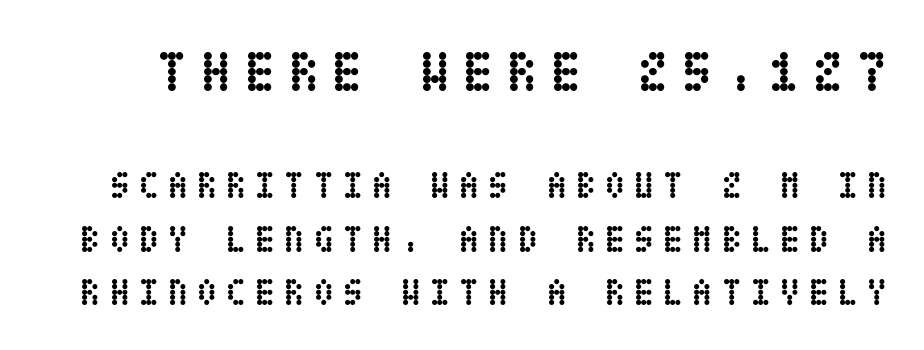
The image shows 57 px semibold, condensed type, upright; set normal line spacing (1.4x), unusually wide letter spacing (+0.22 em), not underlined; the first (top) block is 1.5x larger; low stroke contrast and a large x-height.
